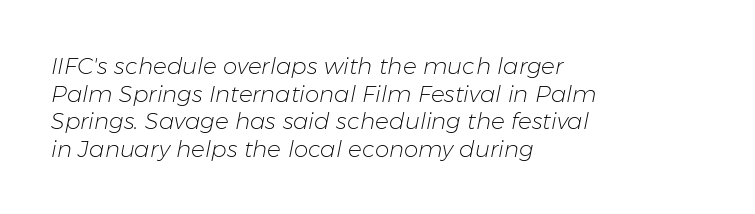
The image shows 23 px text type, italic (leaning right); set left-aligned, line spacing 1.2x, normal letter spacing, not underlined.
